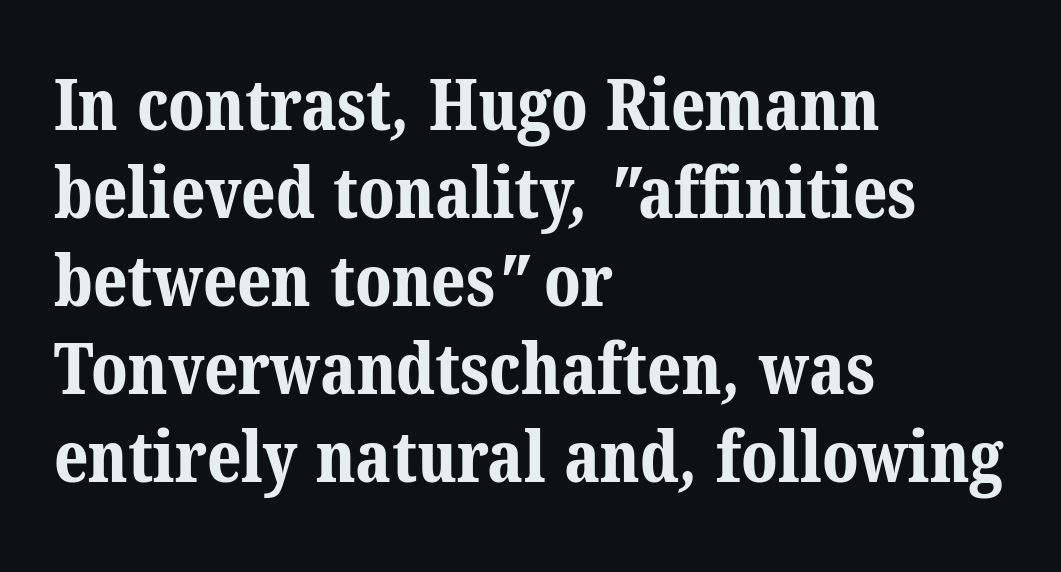
{"serif": "yes", "bold": "yes", "weight": "bold", "width": "normal", "stroke_contrast": "medium", "x_height": "medium", "monospaced": "no", "underline": "no", "align": "left", "line_spacing_ratio": 1.24, "letter_spacing": "normal", "letter_spacing_em": 0.0, "glyph_px": 71}
